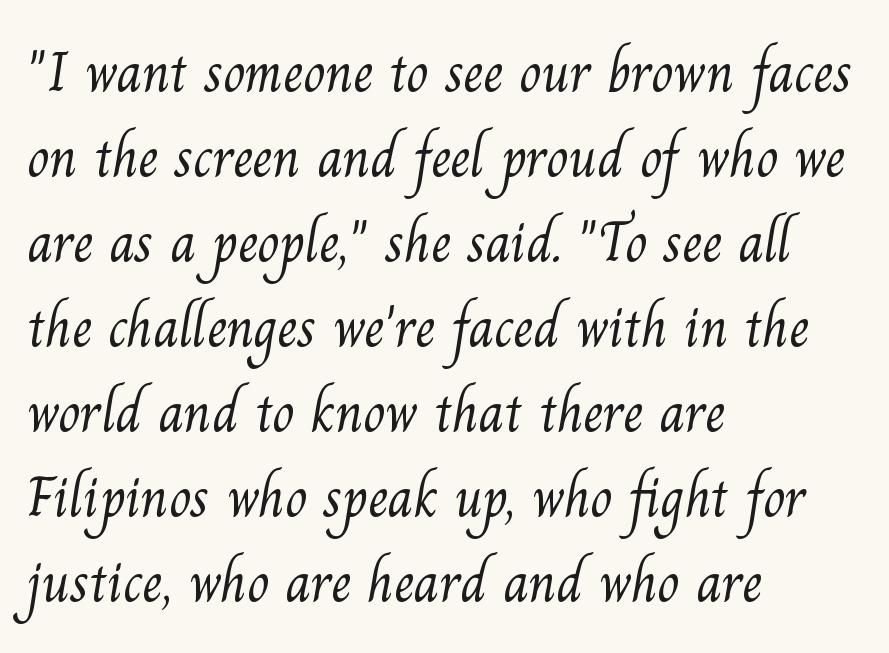
These glyphs show unthickened strokes, regular width or finer. Each line starts at the same left margin while the right side varies. The passage shown stacks its lines at a standard gap. Do the characters align in a grid? No, the font is proportional. Glance below the letters and you will spot only blank space.
